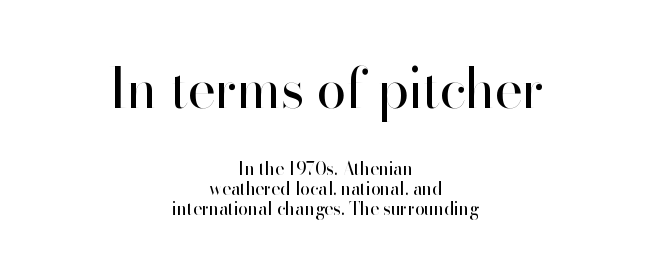
Q: Is the text bold? A: No.
Q: Is the text italic (slanted)? A: No, it is upright.
Q: Is the typeface a serif or a sans-serif typeface? A: Sans-serif.
Q: Is the text underlined? A: No.
Q: How is the paragraph aligned? A: Centered.
Q: Is the spacing between letters normal or unusually wide? A: Normal.
Q: Is the spacing between lines tight, normal or loose? A: Tight.
Q: Which block of text is set in a larger size, the first (top) or the second (bottom)? A: The first (top) one.
Q: Width (condensed, normal, or wide)? A: Normal.
Q: Stroke contrast? A: High.
Q: x-height? A: Small.
Q: Monospaced? A: No.
